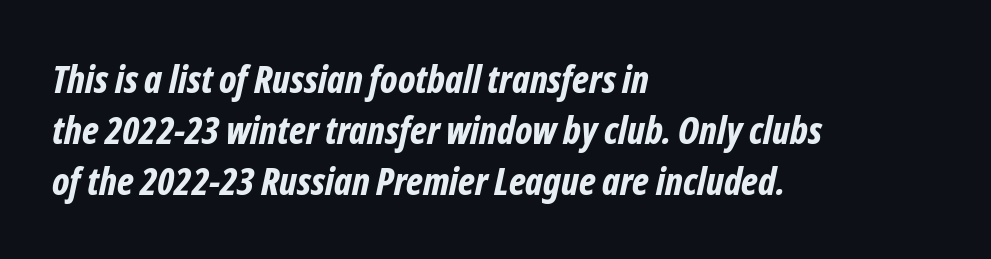
Q: Is the text bold? A: Yes.
Q: Is the text italic (slanted)? A: Yes, it leans right by about 12 degrees.
Q: Is the text underlined? A: No.
Q: How is the paragraph aligned? A: Left-aligned.
Q: Is the spacing between letters normal or unusually wide? A: Normal.
Q: Is the spacing between lines tight, normal or loose? A: Normal.
Q: Width (condensed, normal, or wide)? A: Condensed.
Q: Stroke contrast? A: Low.
Q: x-height? A: Medium.
Q: Monospaced? A: No.
